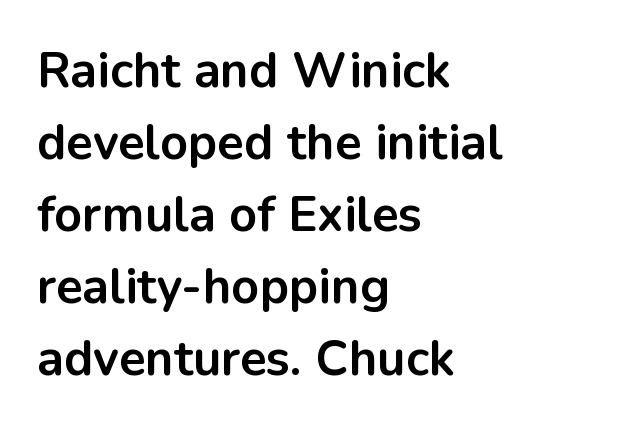
When letters stand straight like this, we call the style roman or upright. The rendering keeps characters at their native spacing. The space directly below the letters is spotless. A dark, heavy texture on the line: the type is bold. Note the varied advance widths — an 'i' is clearly narrower than an 'm'.
